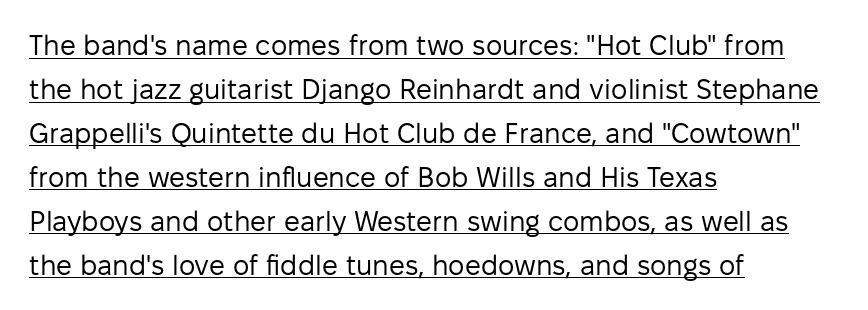
This reads as an unemphasized weight, regular at the heaviest. A rule runs beneath these lines of type. Caption: standard tracking, unaltered. Think of a printed novel: that variable character pitch is what you see here. Every stem runs plumb, perpendicular to the baseline. Rows of type keep a routine distance in the vertical direction.
